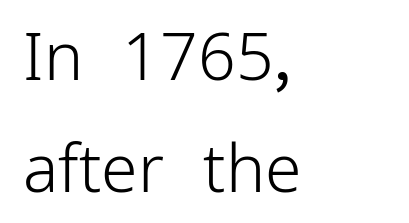
No heavy texture on the line: the type isn't bold. Think of a printed novel: that variable character pitch is what you see here. The tracking reads as untouched default to a designer's eye. The glyphs in this specimen are sans serif.
